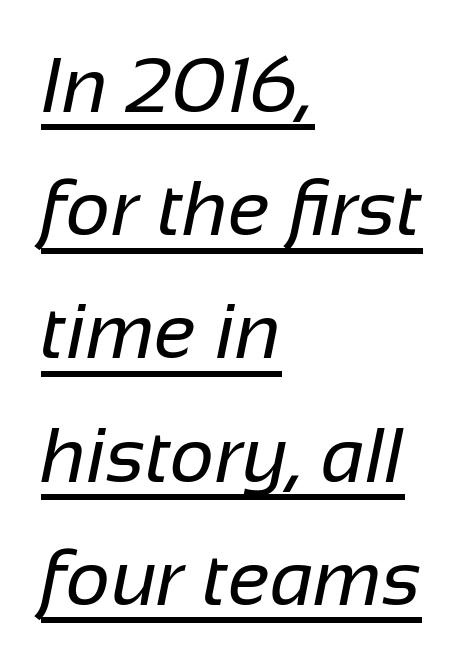
The image shows 78 px regular-weight sans-serif type; set left-aligned, normal line spacing (1.58x), normal letter spacing, underlined; low stroke contrast and a medium x-height.
